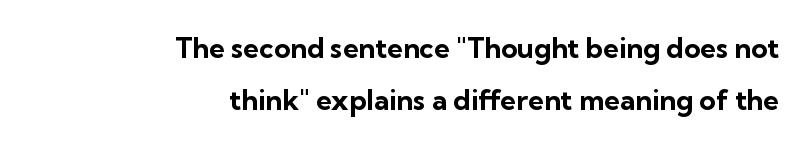
Q: Is the text bold? A: Yes.
Q: Is the text italic (slanted)? A: No, it is upright.
Q: Is the typeface a serif or a sans-serif typeface? A: Sans-serif.
Q: Is the text underlined? A: No.
Q: How is the paragraph aligned? A: Right-aligned.
Q: Is the spacing between letters normal or unusually wide? A: Normal.
Q: Width (condensed, normal, or wide)? A: Normal.
Q: Stroke contrast? A: Low.
Q: x-height? A: Medium.
Q: Monospaced? A: No.
